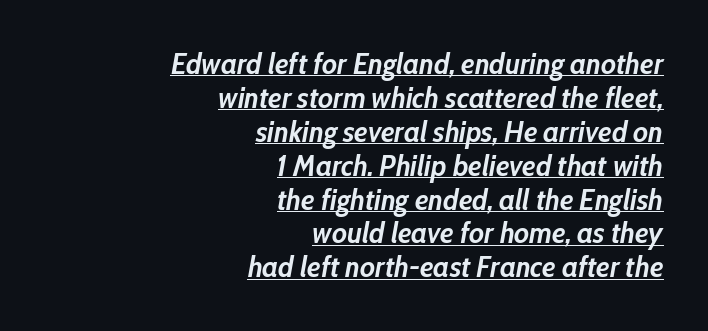
The sample's only ornament is a line tracing under the words. A typesetter would call this zero additional tracking. Note the varied advance widths — an 'i' is clearly narrower than an 'm'. Tall strokes in this sample are angled rather than plumb.
